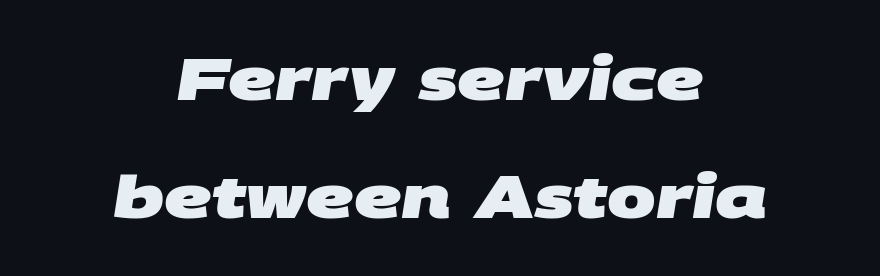
{"serif": "no", "bold": "yes", "weight": "heavy", "width": "wide", "stroke_contrast": "medium", "x_height": "large", "monospaced": "no", "underline": "no", "align": "center", "line_spacing": "loose", "line_spacing_ratio": 2.04, "letter_spacing": "normal", "letter_spacing_em": 0.0, "glyph_px": 58}
